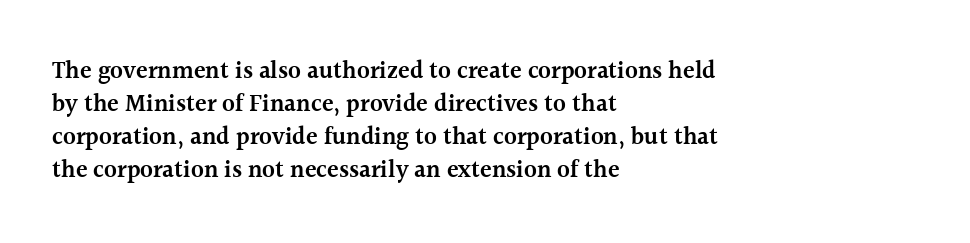
This rendering features lettering with no underline. Firm but not heavy-handed strokes: this text is semibold. Compared with typical body copy, the letter spacing here is the same. This sample is left-justified, so line endings fall wherever the words run out. Normally led — the rows are evenly, conventionally spaced.
